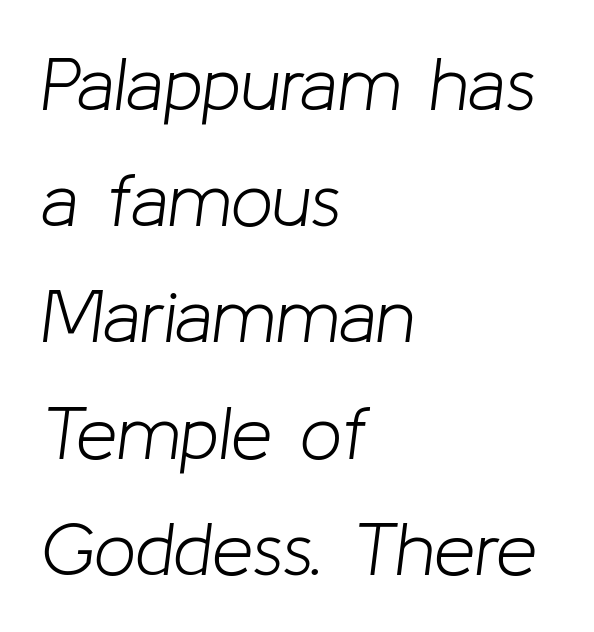
Q: Is the text bold? A: No.
Q: Is the text italic (slanted)? A: Yes, it leans right by about 8 degrees.
Q: Is the text underlined? A: No.
Q: How is the paragraph aligned? A: Left-aligned.
Q: Is the spacing between letters normal or unusually wide? A: Normal.
Q: Is the spacing between lines tight, normal or loose? A: Normal.
Q: Width (condensed, normal, or wide)? A: Normal.
Q: Stroke contrast? A: Low.
Q: x-height? A: Medium.
Q: Monospaced? A: No.
